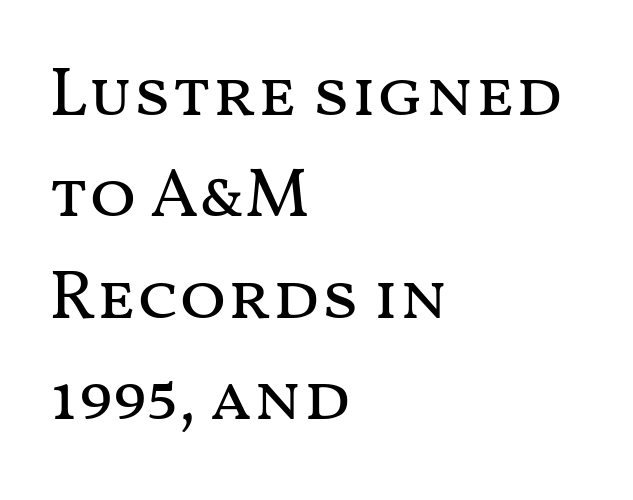
Q: Is the text bold? A: No.
Q: Is the text italic (slanted)? A: No, it is upright.
Q: Is the text underlined? A: No.
Q: How is the paragraph aligned? A: Left-aligned.
Q: Is the spacing between letters normal or unusually wide? A: Normal.
Q: Is the spacing between lines tight, normal or loose? A: Normal.
Q: Width (condensed, normal, or wide)? A: Wide.
Q: Stroke contrast? A: Medium.
Q: x-height? A: Medium.
Q: Monospaced? A: No.
